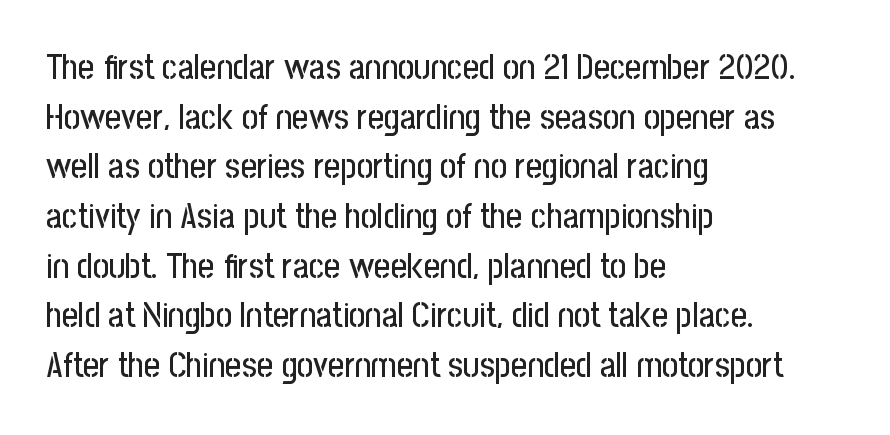
Q: Is the text italic (slanted)? A: No, it is upright.
Q: Is the typeface a serif or a sans-serif typeface? A: Sans-serif.
Q: Is the text underlined? A: No.
Q: How is the paragraph aligned? A: Left-aligned.
Q: Is the spacing between letters normal or unusually wide? A: Normal.
Q: Is the spacing between lines tight, normal or loose? A: Normal.
Q: Width (condensed, normal, or wide)? A: Condensed.
Q: Stroke contrast? A: Low.
Q: x-height? A: Medium.
Q: Monospaced? A: No.
